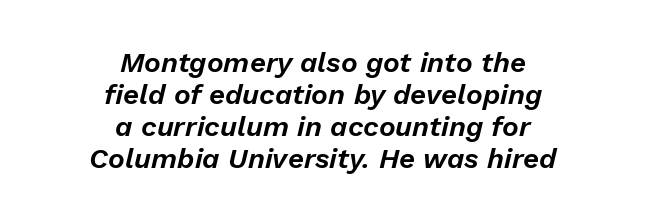
The image shows 28 px text type, italic (leaning right); set centered, tight line spacing (1.14x), normal letter spacing, not underlined; low stroke contrast and a medium x-height.
